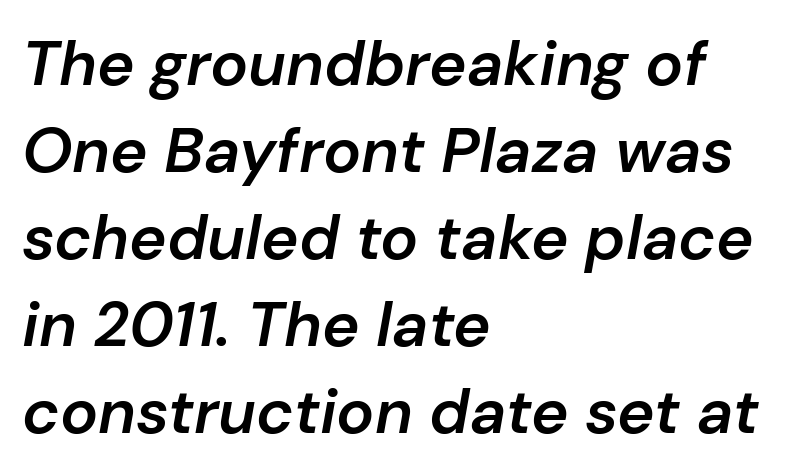
Reading down the block, your eye returns to a fixed left position each line. Compared with typical body copy, the letter spacing here is the same. Italic? Definitely — the glyphs are oblique. Looks like regular typesetting: each glyph gets only the width it needs.
